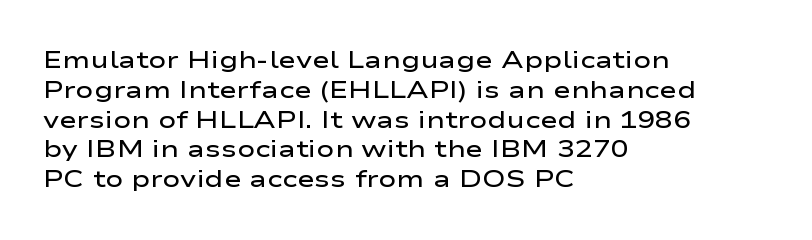
The letters stand upright; this is a roman face. Underline: absent. The sample has been set in demibold, a notch under bold. Here the glyphs are tracked normally, forming tight word shapes.
